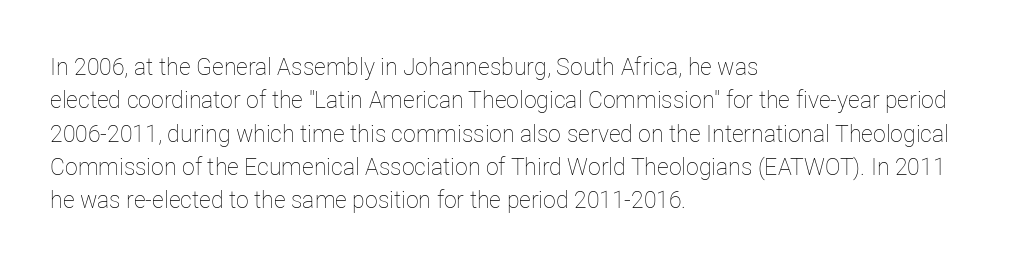
{"italic": "no", "bold": "no", "underline": "no", "align": "left", "line_spacing": "normal", "line_spacing_ratio": 1.45, "letter_spacing": "normal", "letter_spacing_em": 0.0, "glyph_px": 23}
